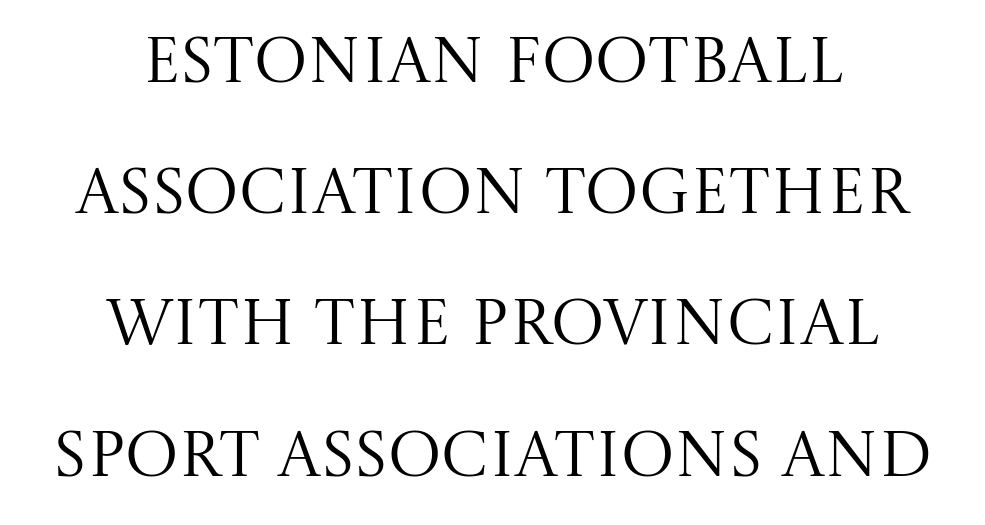
Each stroke keeps to a modest, everyday thickness or less. This rendering uses center alignment, leaving both contours irregular but symmetric. One glance says open: line gaps are wider than usual. Underline: absent. Nobody touched the tracking dial on this one.
